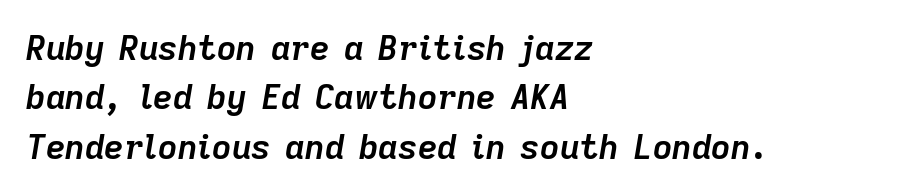
Q: Is the text bold? A: Yes.
Q: Is the text italic (slanted)? A: Yes, it leans right by about 9 degrees.
Q: Is the text underlined? A: No.
Q: How is the paragraph aligned? A: Left-aligned.
Q: Is the spacing between letters normal or unusually wide? A: Normal.
Q: Is the spacing between lines tight, normal or loose? A: Normal.
Q: Width (condensed, normal, or wide)? A: Normal.
Q: Stroke contrast? A: Low.
Q: x-height? A: Medium.
Q: Monospaced? A: No.
